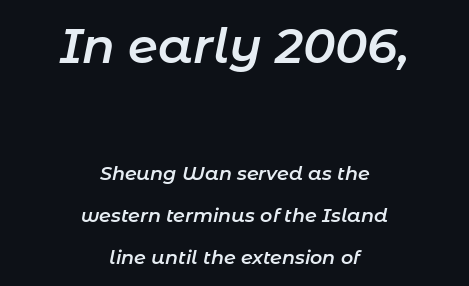
The image shows 48 px semibold type, italic (leaning right); set centered, loose line spacing (2.22x), normal letter spacing, not underlined; the first (top) block is 2.53x larger; low stroke contrast and a medium x-height.
